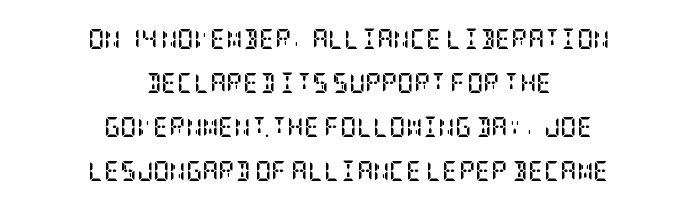
{"italic": "no", "bold": "yes", "underline": "no", "align": "center", "line_spacing": "loose", "line_spacing_ratio": 2.2, "letter_spacing": "normal", "letter_spacing_em": 0.0, "glyph_px": 20}
